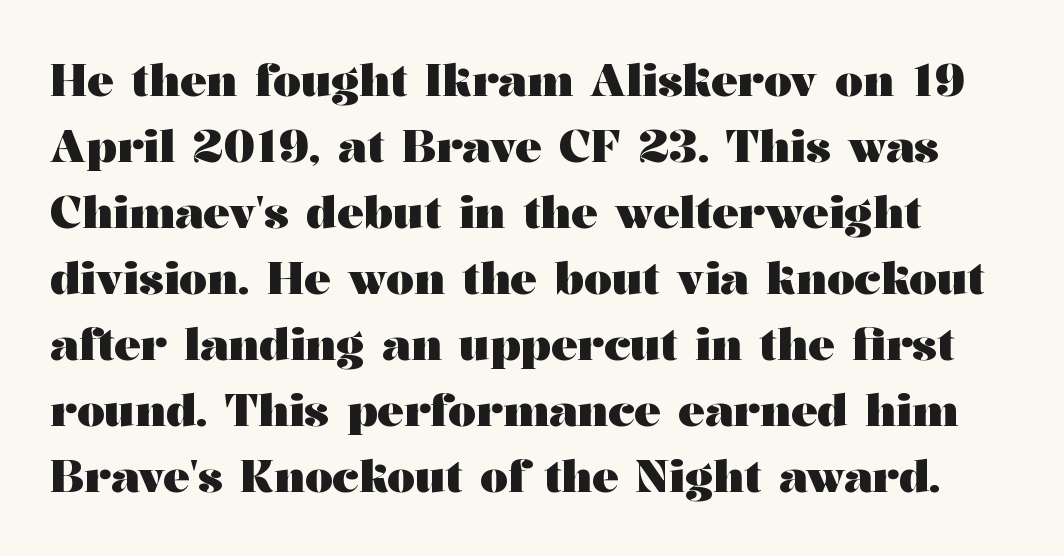
The image shows 44 px heavy, wide serif type, upright; set normal line spacing (1.5x), normal letter spacing, not underlined; medium stroke contrast and a medium x-height.
